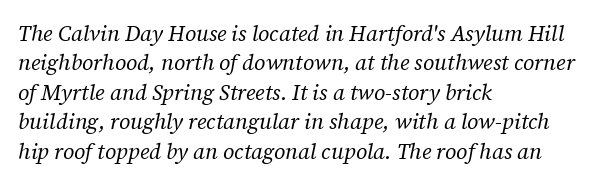
The lines in this sample share a left origin and differ only in where they stop. The lettering tilts uniformly, giving the passage an italic look. The letterforms sit at book weight or below. Clear beneath every line of the passage. You could call the tracking neutral — neither tight nor loose. The rendering uses a moderate line-height, typical for paragraphs.
